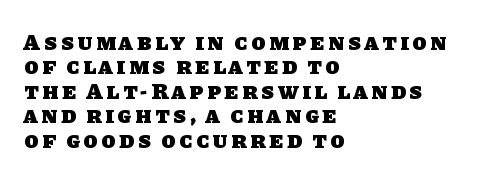
The image shows 23 px bold type; set left-aligned, tight line spacing (1.06x), not underlined.
